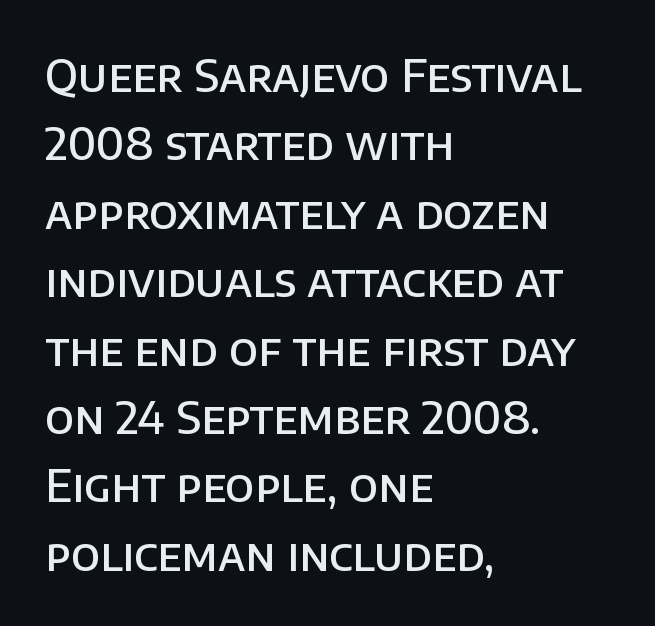
Q: Is the text bold? A: Semi-bold.
Q: Is the text italic (slanted)? A: No, it is upright.
Q: Is the typeface a serif or a sans-serif typeface? A: Sans-serif.
Q: Is the text underlined? A: No.
Q: How is the paragraph aligned? A: Left-aligned.
Q: Is the spacing between letters normal or unusually wide? A: Normal.
Q: Is the spacing between lines tight, normal or loose? A: Normal.
Q: Width (condensed, normal, or wide)? A: Normal.
Q: Stroke contrast? A: Low.
Q: x-height? A: Large.
Q: Monospaced? A: No.
